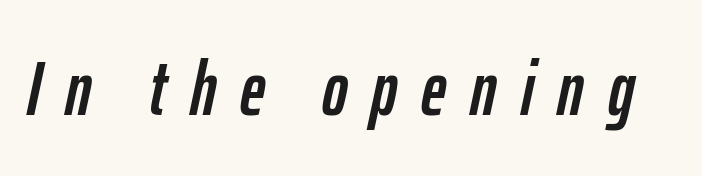
Q: Is the text italic (slanted)? A: Yes, it leans right by about 12 degrees.
Q: Is the text underlined? A: No.
Q: Is the spacing between letters normal or unusually wide? A: Unusually wide.
Q: Width (condensed, normal, or wide)? A: Condensed.
Q: Stroke contrast? A: Low.
Q: x-height? A: Medium.
Q: Monospaced? A: No.
